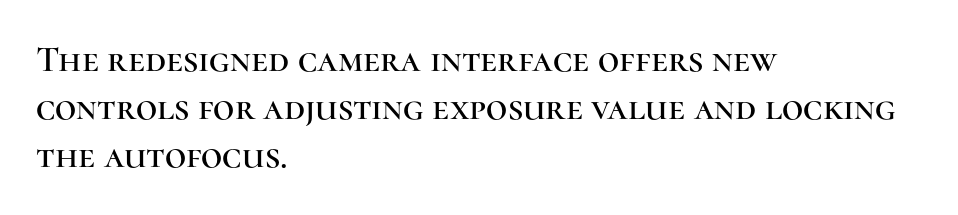
Q: Is the text italic (slanted)? A: No, it is upright.
Q: Is the typeface a serif or a sans-serif typeface? A: Serif.
Q: Is the text underlined? A: No.
Q: How is the paragraph aligned? A: Left-aligned.
Q: Is the spacing between letters normal or unusually wide? A: Normal.
Q: Is the spacing between lines tight, normal or loose? A: Normal.
Q: Width (condensed, normal, or wide)? A: Normal.
Q: Stroke contrast? A: High.
Q: x-height? A: Medium.
Q: Monospaced? A: No.
